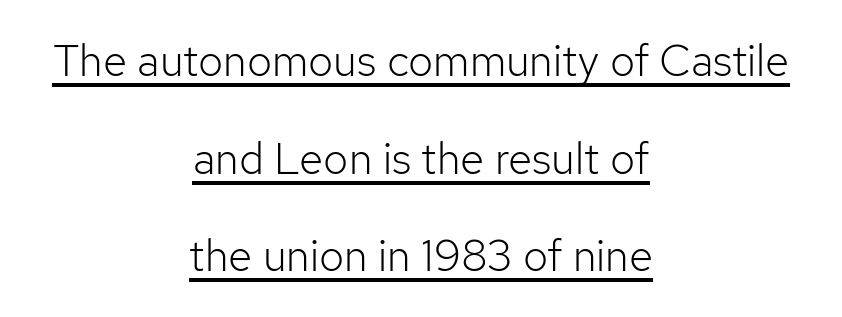
The image shows 44 px light sans-serif type, upright; set centered, loose line spacing (2.22x), normal letter spacing, underlined; low stroke contrast and a medium x-height.
